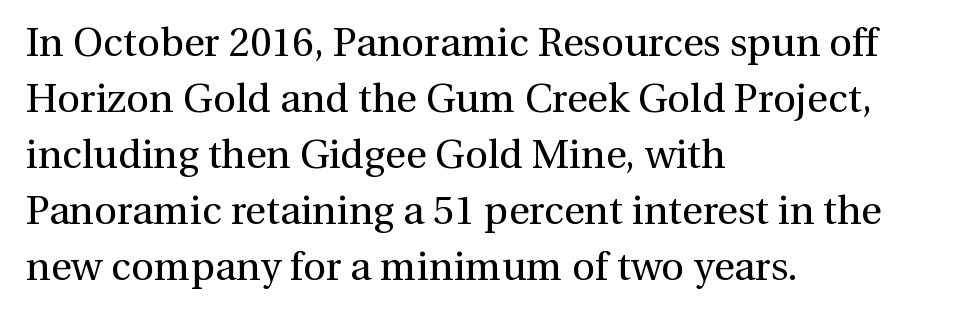
There is no visible air inserted between adjacent glyphs. The rendering uses natural spacing where letterforms have individual widths. No italicization has been applied; the sample stays upright. Is the block centered? No — it sits flush against the left margin.
